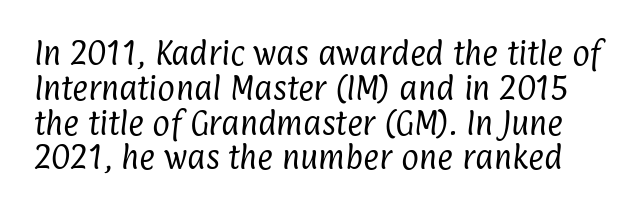
The image shows 27 px text type; set normal line spacing (1.29x), normal letter spacing, not underlined.
